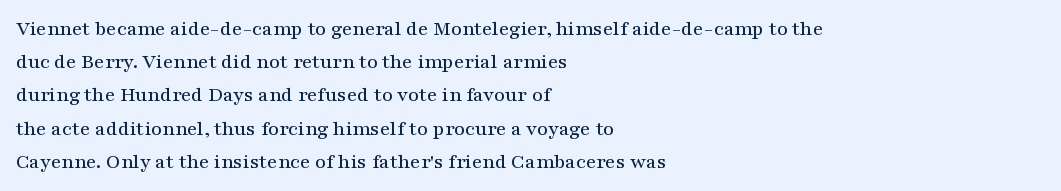
The image shows 21 px text type, upright; set left-aligned, normal line spacing (1.58x), normal letter spacing, not underlined.
